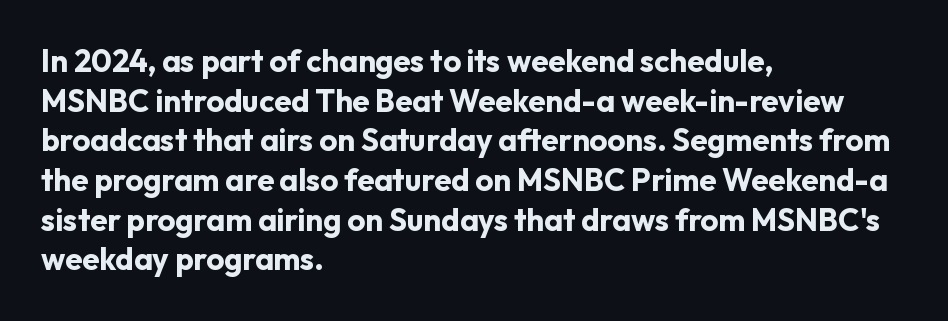
{"serif": "no", "italic": "no", "bold": "yes", "weight": "bold", "width": "normal", "stroke_contrast": "low", "x_height": "medium", "monospaced": "no", "underline": "no", "align": "left", "line_spacing": "normal", "line_spacing_ratio": 1.28, "letter_spacing": "normal", "letter_spacing_em": 0.0, "glyph_px": 31}
